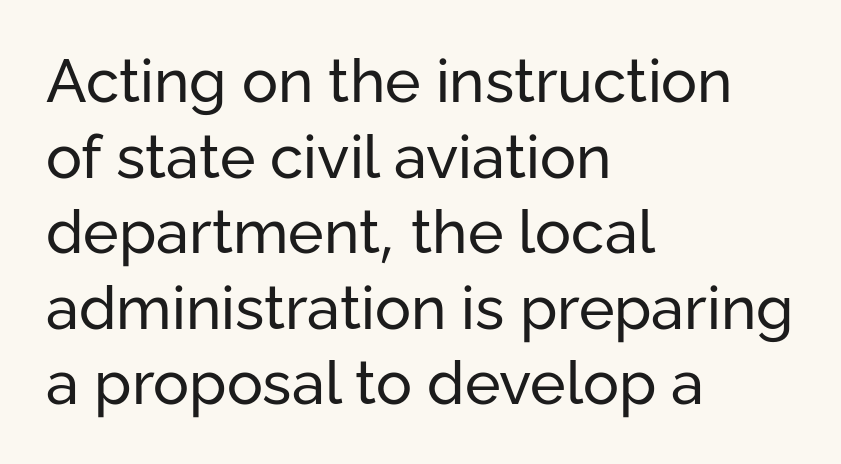
{"serif": "no", "italic": "no", "bold": "no", "weight": "regular", "width": "normal", "stroke_contrast": "low", "x_height": "medium", "monospaced": "no", "underline": "no", "align": "left", "line_spacing": "normal", "line_spacing_ratio": 1.26, "letter_spacing": "normal", "letter_spacing_em": 0.0, "glyph_px": 60}
